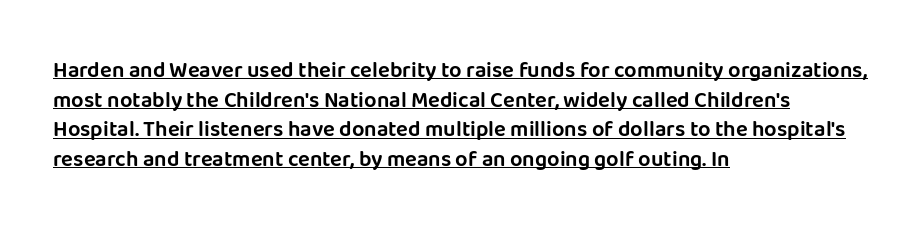
Q: Is the text italic (slanted)? A: No, it is upright.
Q: Is the text underlined? A: Yes.
Q: How is the paragraph aligned? A: Left-aligned.
Q: Is the spacing between letters normal or unusually wide? A: Normal.
Q: Is the spacing between lines tight, normal or loose? A: Normal.
